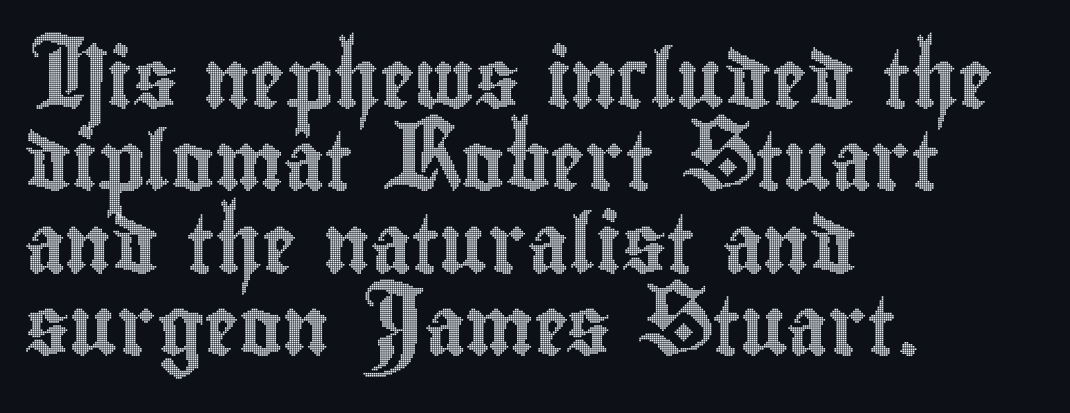
{"italic": "no", "width": "condensed", "x_height": "small", "monospaced": "no", "underline": "no", "align": "left", "line_spacing": "normal", "line_spacing_ratio": 1.42, "letter_spacing": "normal", "letter_spacing_em": 0.0, "glyph_px": 58}
